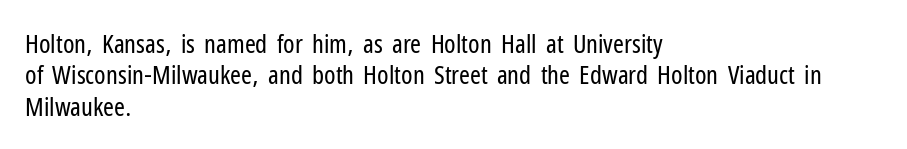
What stands out about the letter spacing? Nothing — it is the standard amount. The rendering anchors every line to the left-hand side. A light-to-regular cut is what we see here. Ordinary non-slanted type is in use.
